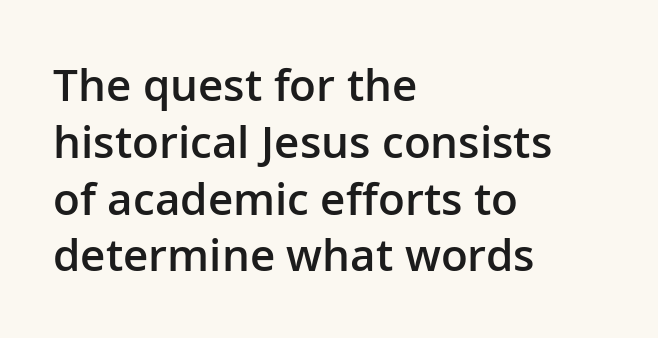
{"serif": "no", "italic": "no", "bold": "semi", "weight": "semibold", "width": "normal", "stroke_contrast": "low", "x_height": "medium", "monospaced": "no", "underline": "no", "align": "left", "line_spacing": "normal", "line_spacing_ratio": 1.29, "letter_spacing": "normal", "letter_spacing_em": 0.0, "glyph_px": 44}
